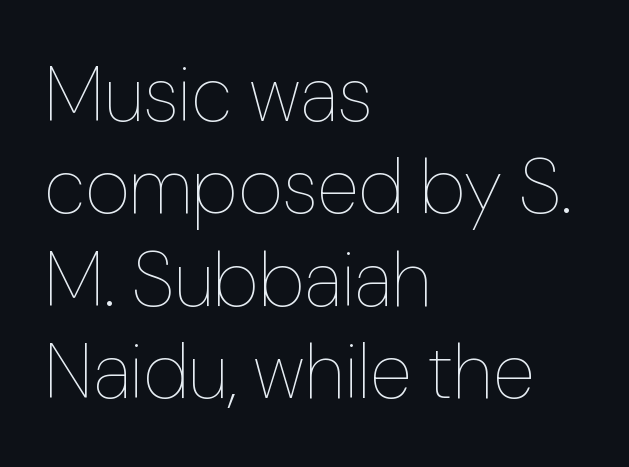
Words appear dense and cohesive because spacing is normal. Just letters on the line, the space beneath them empty. Ordinary non-slanted type is in use. Stems here are at most as thick as an everyday book face. The setting favours the left margin, as ordinary paragraphs usually do.
